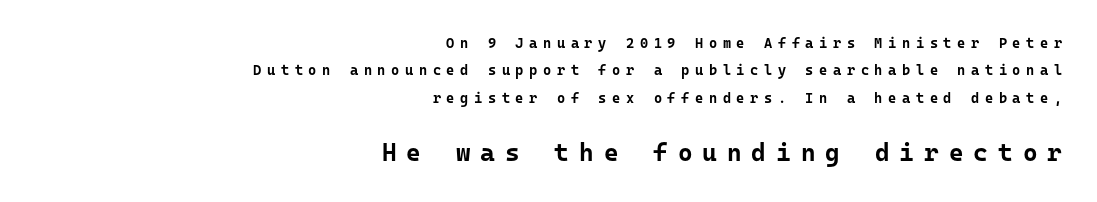
{"italic": "no", "bold": "yes", "underline": "no", "align": "right", "line_spacing": "loose", "line_spacing_ratio": 1.95, "letter_spacing": "wide", "letter_spacing_em": 0.4, "larger_block": "second", "size_ratio": 1.79, "glyph_px": 25}
